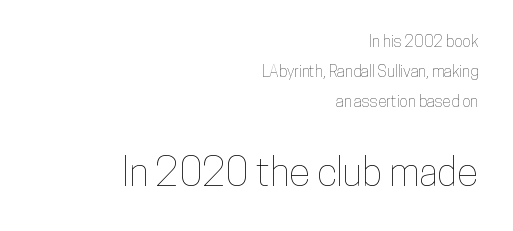
Q: Is the text italic (slanted)? A: No, it is upright.
Q: Is the text underlined? A: No.
Q: How is the paragraph aligned? A: Right-aligned.
Q: Is the spacing between letters normal or unusually wide? A: Normal.
Q: Which block of text is set in a larger size, the first (top) or the second (bottom)? A: The second (bottom) one.
Q: Width (condensed, normal, or wide)? A: Condensed.
Q: Stroke contrast? A: Low.
Q: x-height? A: Medium.
Q: Monospaced? A: No.
